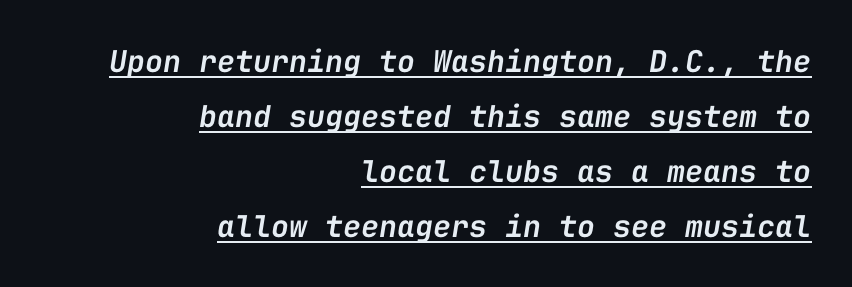
The image shows 30 px semibold type, italic (leaning right), monospaced; set right-aligned, line spacing 1.83x, normal letter spacing, underlined; low stroke contrast and a medium x-height.
